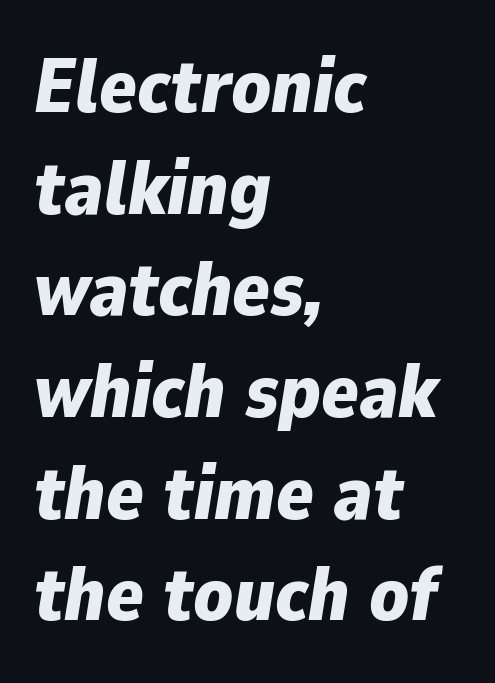
{"italic": "yes", "lean": "right", "slant_degrees": 9, "bold": "yes", "weight": "bold", "width": "normal", "stroke_contrast": "low", "x_height": "medium", "monospaced": "no", "underline": "no", "align": "left", "line_spacing": "normal", "line_spacing_ratio": 1.32, "letter_spacing": "normal", "letter_spacing_em": 0.0, "glyph_px": 77}
